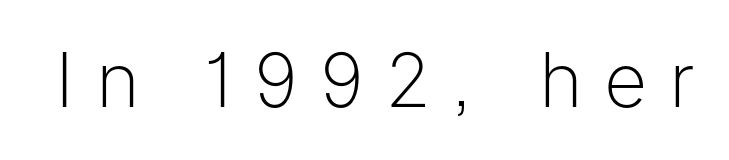
Q: Is the text bold? A: No.
Q: Is the text italic (slanted)? A: No, it is upright.
Q: Is the typeface a serif or a sans-serif typeface? A: Sans-serif.
Q: Is the text underlined? A: No.
Q: Is the spacing between letters normal or unusually wide? A: Unusually wide.
Q: Width (condensed, normal, or wide)? A: Normal.
Q: Stroke contrast? A: Low.
Q: x-height? A: Medium.
Q: Monospaced? A: No.
